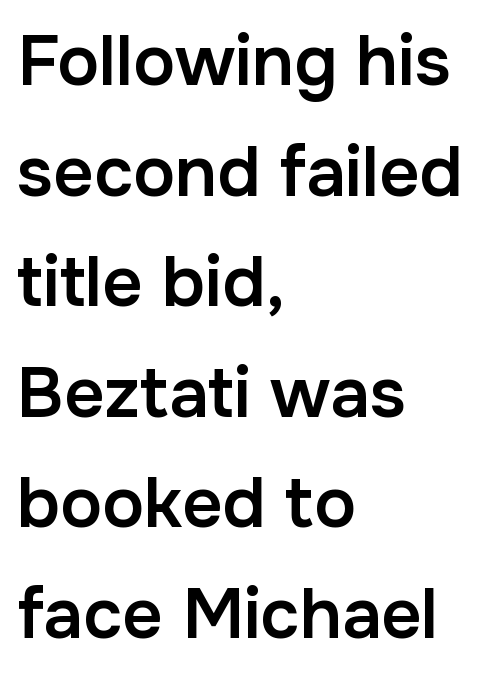
Q: Is the text bold? A: Semi-bold.
Q: Is the text italic (slanted)? A: No, it is upright.
Q: Is the typeface a serif or a sans-serif typeface? A: Sans-serif.
Q: Is the text underlined? A: No.
Q: How is the paragraph aligned? A: Left-aligned.
Q: Is the spacing between letters normal or unusually wide? A: Normal.
Q: Is the spacing between lines tight, normal or loose? A: Normal.
Q: Width (condensed, normal, or wide)? A: Normal.
Q: Stroke contrast? A: Low.
Q: x-height? A: Medium.
Q: Monospaced? A: No.
